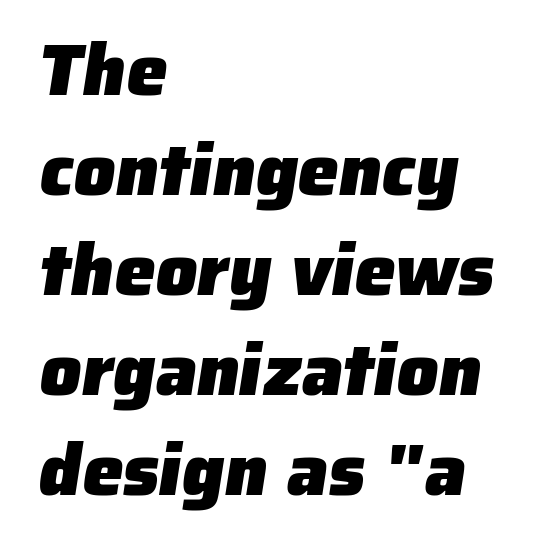
Q: Is the text bold? A: Yes.
Q: Is the typeface a serif or a sans-serif typeface? A: Sans-serif.
Q: Is the text underlined? A: No.
Q: How is the paragraph aligned? A: Left-aligned.
Q: Is the spacing between letters normal or unusually wide? A: Normal.
Q: Is the spacing between lines tight, normal or loose? A: Normal.
Q: Width (condensed, normal, or wide)? A: Normal.
Q: Stroke contrast? A: Low.
Q: x-height? A: Medium.
Q: Monospaced? A: No.
